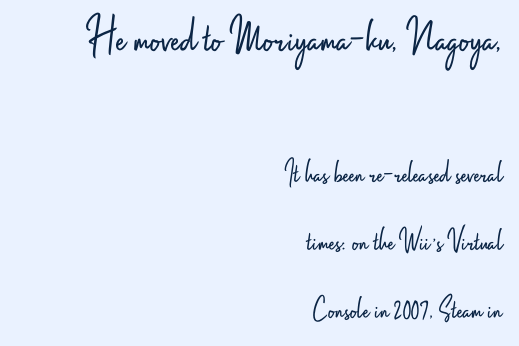
{"serif": "no", "bold": "no", "weight": "light", "width": "condensed", "stroke_contrast": "low", "x_height": "small", "monospaced": "no", "underline": "no", "align": "right", "line_spacing": "loose", "line_spacing_ratio": 2.05, "letter_spacing": "normal", "letter_spacing_em": 0.0, "larger_block": "first", "size_ratio": 1.52, "glyph_px": 50}
